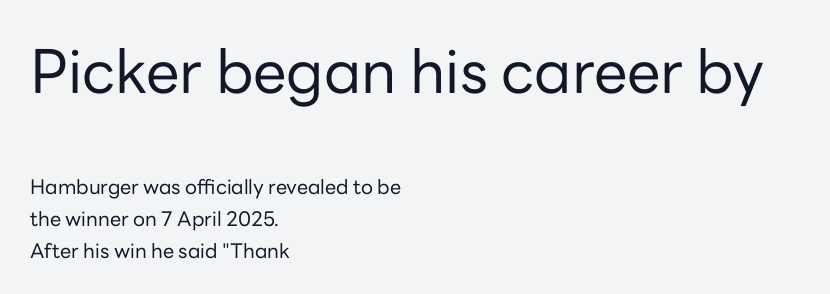
The image shows 60 px regular-weight sans-serif type, upright; set left-aligned, normal line spacing (1.59x), normal letter spacing, not underlined; the first (top) block is 3.0x larger; low stroke contrast and a medium x-height.
